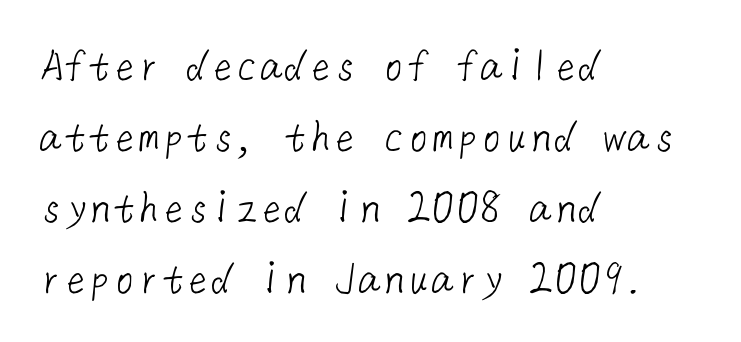
The setting favours the left margin, as ordinary paragraphs usually do. Leading matches the norm, producing a regular column. The characters are drawn with everyday or finer stroke widths. Descender tails drop into unmarked territory.
